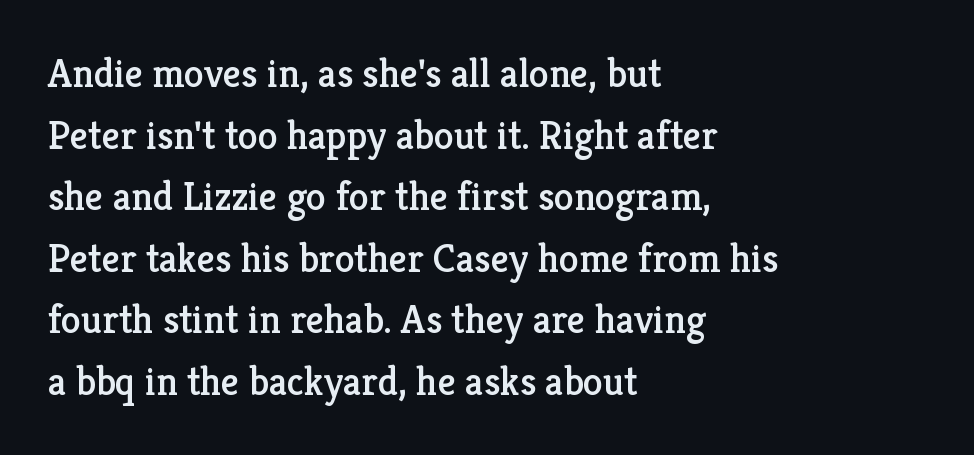
Is the letter spacing exaggerated? No — it looks like the ordinary default. Short and long lines alike share a common starting point at left. Upright lettering throughout. Line spacing here is normal. A clean baseline with only descenders dipping below it. Looks like regular typesetting: each glyph gets only the width it needs.
